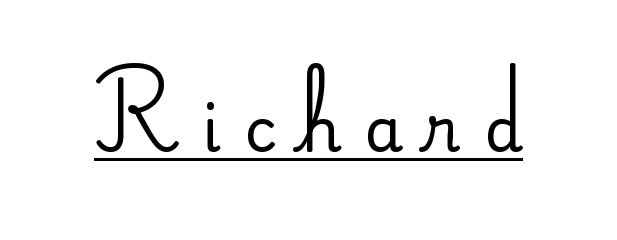
The image shows 62 px regular-weight sans-serif type, upright; set unusually wide letter spacing (+0.37 em), underlined; low stroke contrast and a small x-height.
